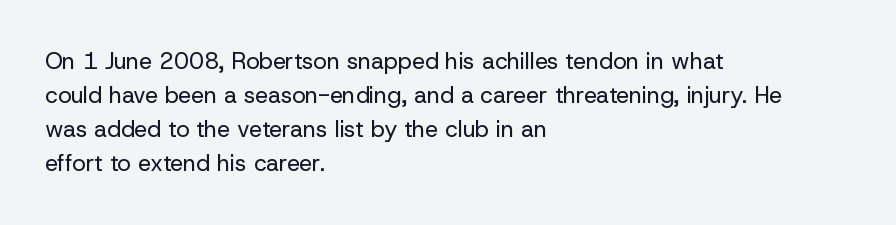
{"italic": "no", "bold": "no", "underline": "no", "align": "left", "line_spacing": "normal", "line_spacing_ratio": 1.48, "letter_spacing": "normal", "letter_spacing_em": 0.0, "glyph_px": 23}
